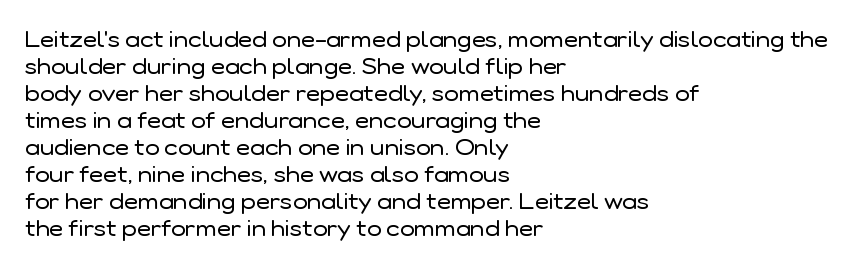
{"italic": "no", "bold": "no", "underline": "no", "align": "left", "line_spacing_ratio": 1.23, "letter_spacing": "normal", "letter_spacing_em": 0.0, "glyph_px": 22}
